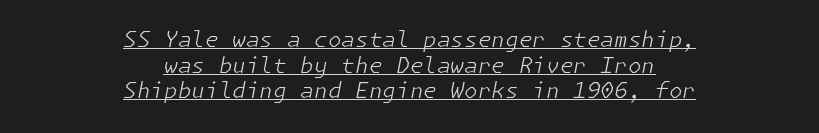
{"italic": "yes", "lean": "right", "slant_degrees": 11, "bold": "no", "underline": "yes", "align": "center", "line_spacing_ratio": 1.17, "letter_spacing": "normal", "letter_spacing_em": 0.0, "glyph_px": 22}
